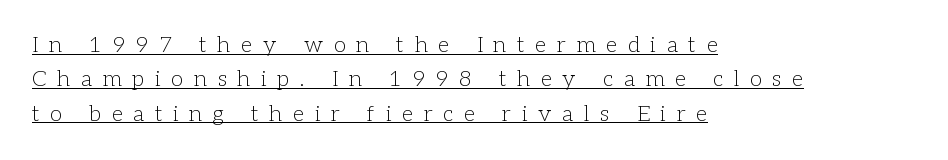
Q: Is the text bold? A: No.
Q: Is the text italic (slanted)? A: No, it is upright.
Q: Is the text underlined? A: Yes.
Q: How is the paragraph aligned? A: Left-aligned.
Q: Is the spacing between letters normal or unusually wide? A: Unusually wide.
Q: Is the spacing between lines tight, normal or loose? A: Normal.
